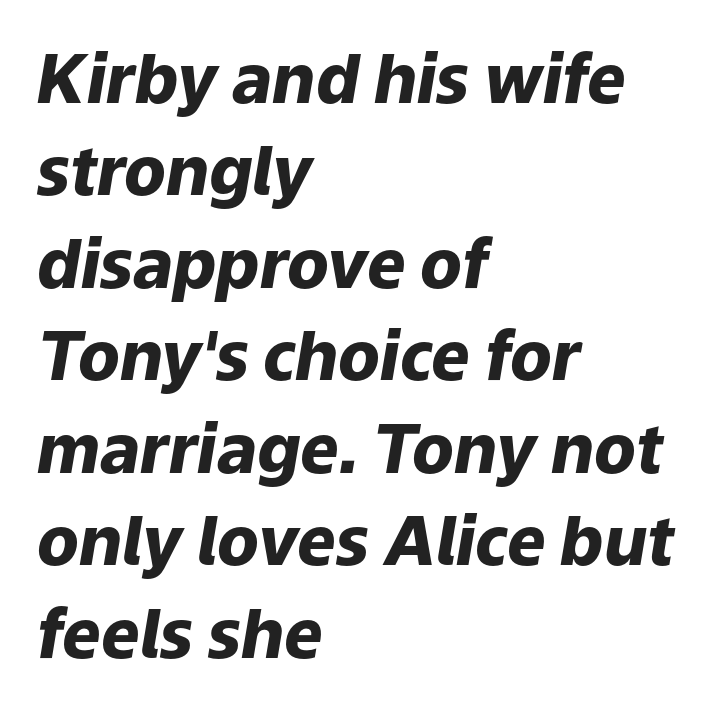
Q: Is the text bold? A: Yes.
Q: Is the text italic (slanted)? A: Yes, it leans right by about 9 degrees.
Q: Is the text underlined? A: No.
Q: How is the paragraph aligned? A: Left-aligned.
Q: Is the spacing between letters normal or unusually wide? A: Normal.
Q: Is the spacing between lines tight, normal or loose? A: Normal.
Q: Width (condensed, normal, or wide)? A: Normal.
Q: Stroke contrast? A: Low.
Q: x-height? A: Medium.
Q: Monospaced? A: No.
